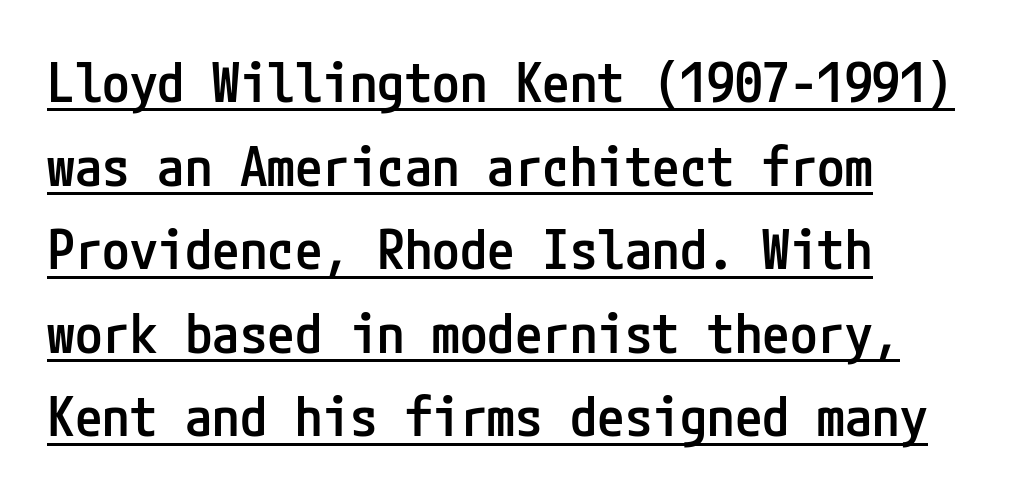
Q: Is the text bold? A: Semi-bold.
Q: Is the text italic (slanted)? A: No, it is upright.
Q: Is the typeface a serif or a sans-serif typeface? A: Sans-serif.
Q: Is the text underlined? A: Yes.
Q: How is the paragraph aligned? A: Left-aligned.
Q: Is the spacing between letters normal or unusually wide? A: Normal.
Q: Is the spacing between lines tight, normal or loose? A: Normal.
Q: Width (condensed, normal, or wide)? A: Condensed.
Q: Stroke contrast? A: Low.
Q: x-height? A: Medium.
